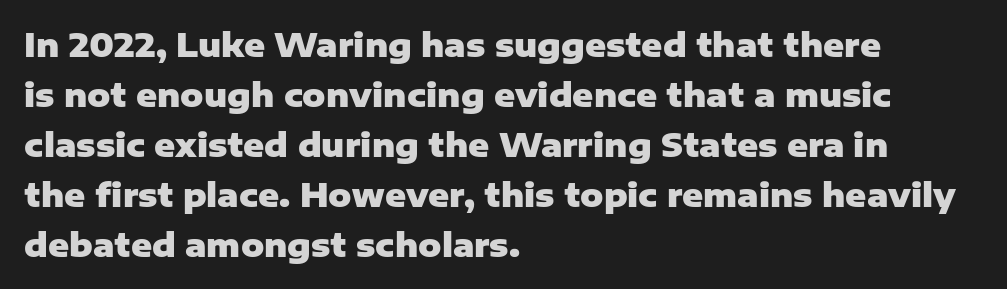
The image shows 32 px heavy sans-serif type, upright; set left-aligned, normal line spacing (1.56x), normal letter spacing, not underlined; low stroke contrast and a medium x-height.
